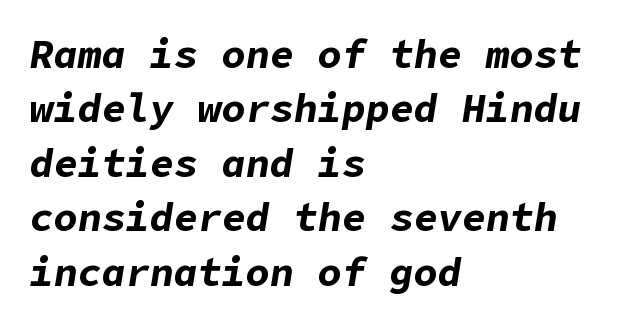
The sample has been set heavy, in full bold. Nobody drew a line under any word here. Words appear dense and cohesive because spacing is normal. This sample is left-justified, so line endings fall wherever the words run out. One glance says typical: line gaps are just what's usual. The whole block is typeset with a tilt.
